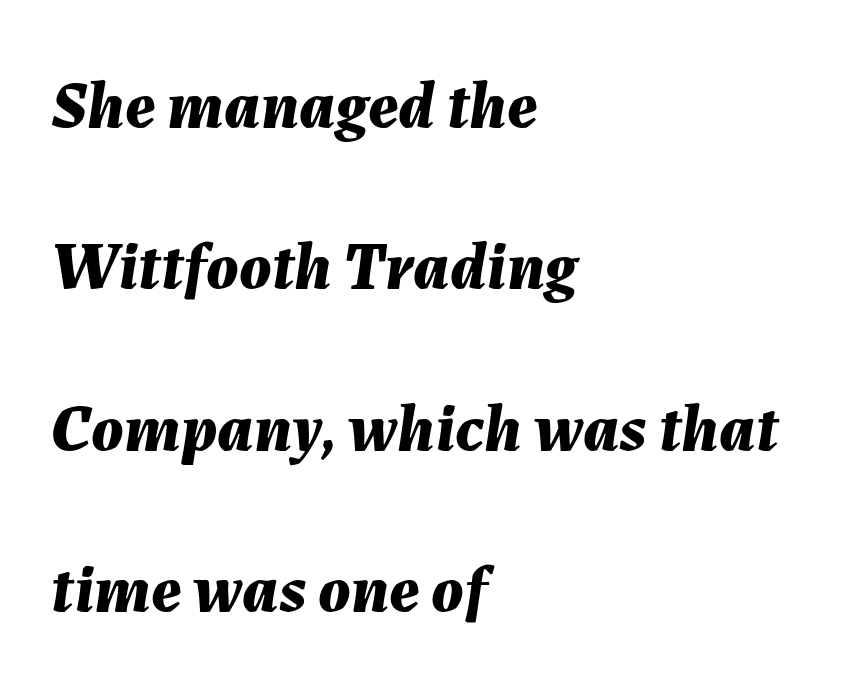
Q: Is the text bold? A: Yes.
Q: Is the text italic (slanted)? A: Yes, it leans right by about 7 degrees.
Q: Is the text underlined? A: No.
Q: How is the paragraph aligned? A: Left-aligned.
Q: Is the spacing between letters normal or unusually wide? A: Normal.
Q: Is the spacing between lines tight, normal or loose? A: Loose.
Q: Width (condensed, normal, or wide)? A: Normal.
Q: Stroke contrast? A: Medium.
Q: x-height? A: Medium.
Q: Monospaced? A: No.
